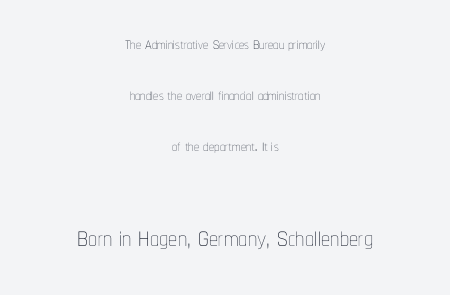
{"italic": "no", "bold": "no", "weight": "thin", "width": "condensed", "stroke_contrast": "low", "x_height": "medium", "monospaced": "no", "underline": "no", "align": "center", "line_spacing": "loose", "line_spacing_ratio": 2.43, "letter_spacing": "normal", "letter_spacing_em": 0.0, "larger_block": "second", "size_ratio": 1.71, "glyph_px": 36}
